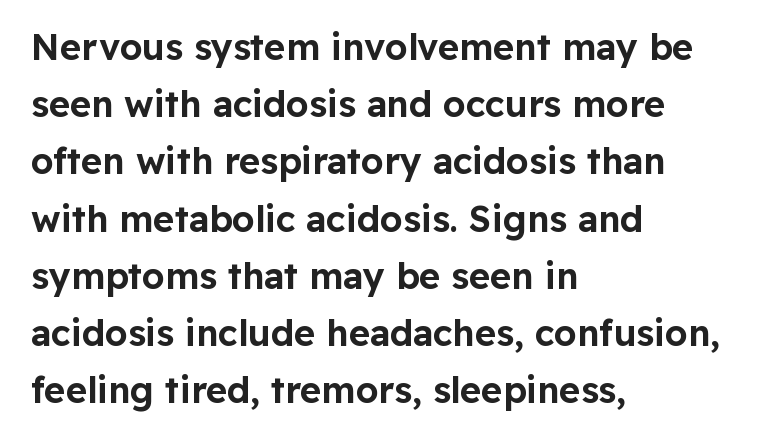
Proportional: the letters do not fall into vertical columns. Is there any slant? The stems are plumb. In terms of letterform style, serifs are entirely absent. Letters rest on an invisible, unmarked baseline. Observe the ordinary spacing: letters are neighbours, not strangers. Caption: multi-line text, flush left, ragged right.
